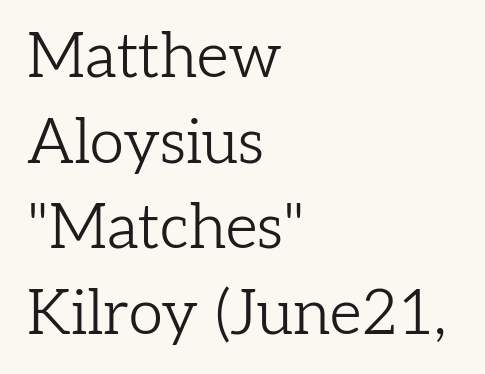
Stem width sits at or under what a default text font uses. Do the characters align in a grid? No, the font is proportional. The glyphs are unaccompanied by any horizontal stroke below them. The characters display serif detailing at their extremities.
